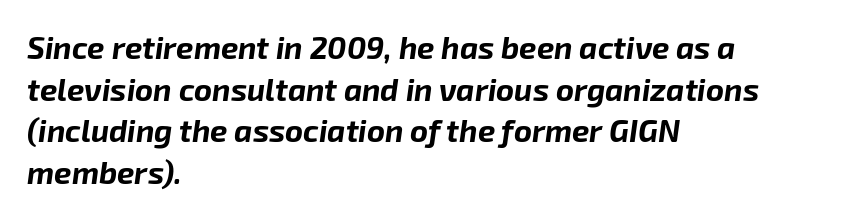
The image shows 31 px bold type, italic (leaning right); set left-aligned, normal line spacing (1.34x), normal letter spacing, not underlined; low stroke contrast and a medium x-height.
